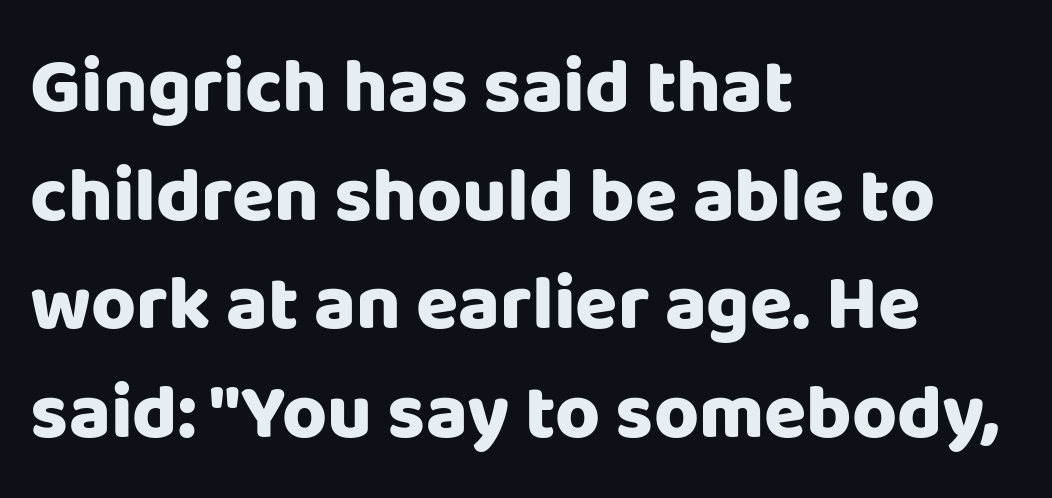
The image shows 77 px heavy sans-serif type, upright; set left-aligned, normal line spacing (1.41x), normal letter spacing, not underlined; low stroke contrast and a large x-height.
